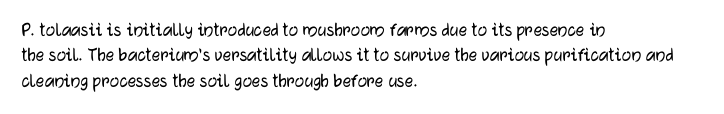
Q: Is the text italic (slanted)? A: No, it is upright.
Q: Is the text underlined? A: No.
Q: How is the paragraph aligned? A: Left-aligned.
Q: Is the spacing between letters normal or unusually wide? A: Normal.
